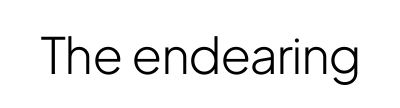
The font sits on the lighter half of the weight spectrum, regular included. Proportional: the letters do not fall into vertical columns. The axis of the letterforms is exactly vertical. Is this a sans? Yes — the strokes have no serifs. The type is set solid horizontally, with unmodified tracking. A bare baseline throughout the passage.
